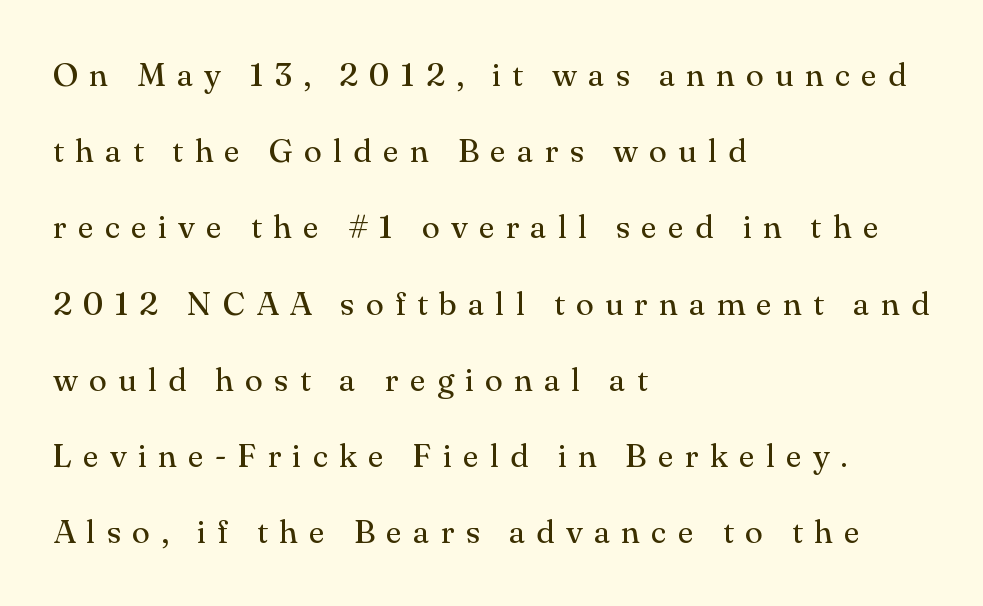
The lettering stays uniformly vertical, giving the passage a roman look. Inter-character spacing is expanded well beyond the font's built-in metrics. Each row of text sits above clean, open space. Regarding leading, the lines here are spaced well apart. The lines in this sample share a left origin and differ only in where they stop. Do the characters align in a grid? No, the font is proportional.
